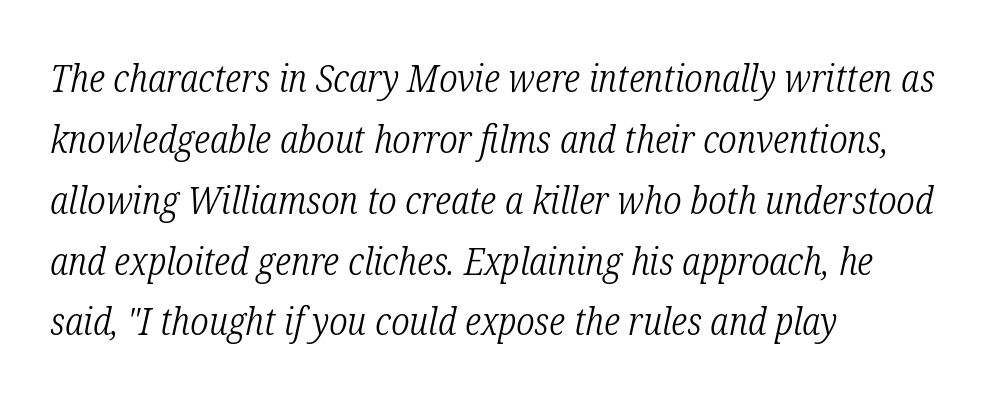
{"serif": "yes", "italic": "yes", "lean": "right", "slant_degrees": 12, "bold": "no", "weight": "light", "width": "condensed", "stroke_contrast": "low", "x_height": "medium", "monospaced": "no", "underline": "no", "align": "left", "line_spacing": "normal", "line_spacing_ratio": 1.56, "letter_spacing": "normal", "letter_spacing_em": 0.0, "glyph_px": 39}
